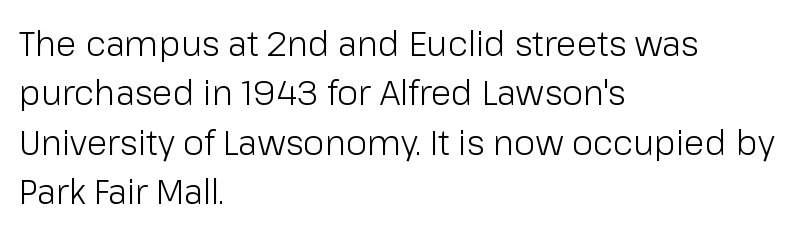
Q: Is the text bold? A: No.
Q: Is the text italic (slanted)? A: No, it is upright.
Q: Is the typeface a serif or a sans-serif typeface? A: Sans-serif.
Q: Is the text underlined? A: No.
Q: How is the paragraph aligned? A: Left-aligned.
Q: Is the spacing between letters normal or unusually wide? A: Normal.
Q: Is the spacing between lines tight, normal or loose? A: Normal.
Q: Width (condensed, normal, or wide)? A: Normal.
Q: Stroke contrast? A: Low.
Q: x-height? A: Medium.
Q: Monospaced? A: No.
